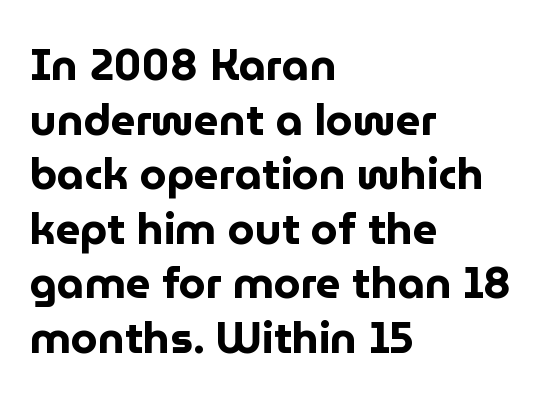
The image shows 43 px bold sans-serif type, upright; set left-aligned, normal line spacing (1.27x), normal letter spacing, not underlined; low stroke contrast and a medium x-height.
